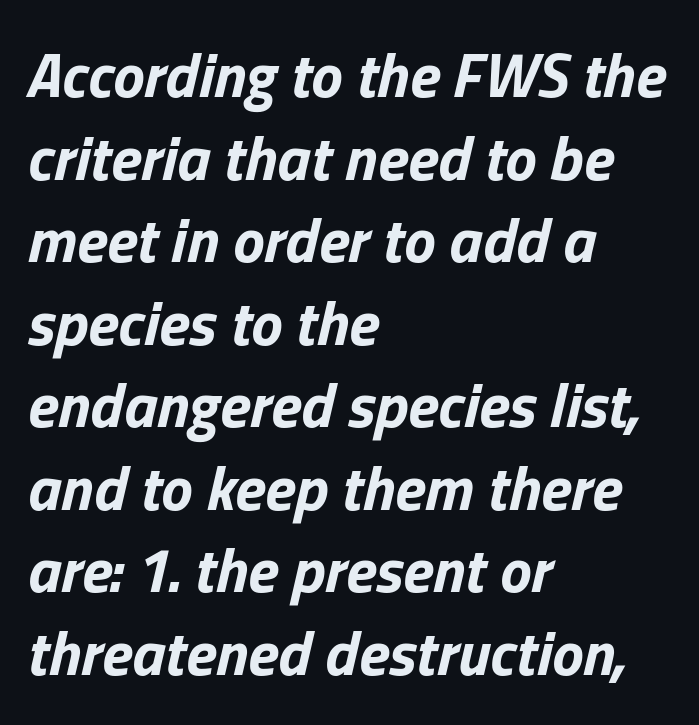
{"italic": "yes", "lean": "right", "slant_degrees": 13, "bold": "yes", "weight": "bold", "width": "normal", "stroke_contrast": "low", "x_height": "medium", "monospaced": "no", "underline": "no", "align": "left", "line_spacing": "normal", "line_spacing_ratio": 1.31, "letter_spacing": "normal", "letter_spacing_em": 0.0, "glyph_px": 63}
